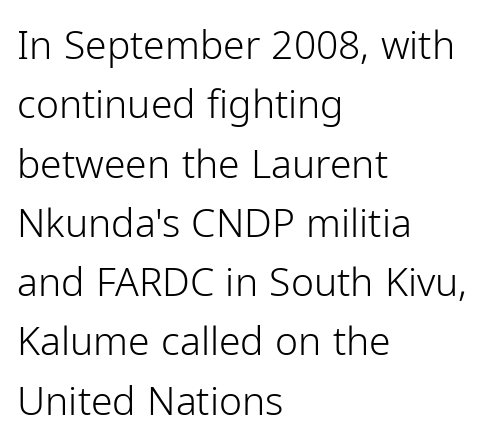
{"serif": "no", "italic": "no", "bold": "no", "weight": "light", "width": "normal", "stroke_contrast": "low", "x_height": "medium", "monospaced": "no", "underline": "no", "align": "left", "line_spacing": "normal", "line_spacing_ratio": 1.52, "letter_spacing": "normal", "letter_spacing_em": 0.0, "glyph_px": 39}
